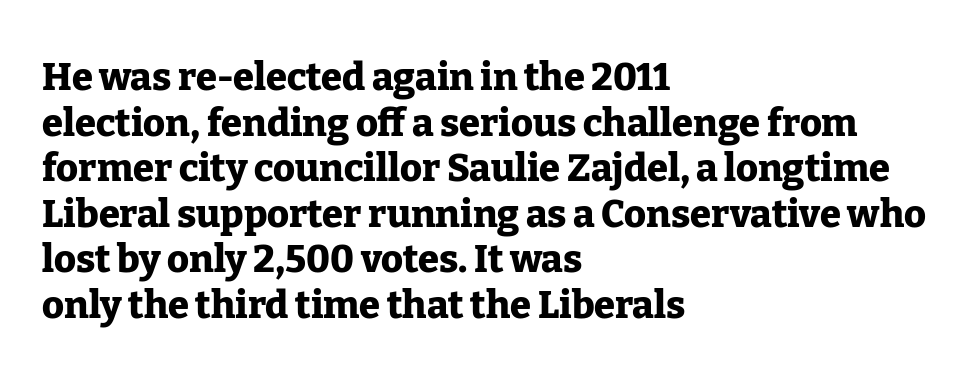
Q: Is the text bold? A: Yes.
Q: Is the text italic (slanted)? A: No, it is upright.
Q: Is the typeface a serif or a sans-serif typeface? A: Serif.
Q: Is the text underlined? A: No.
Q: How is the paragraph aligned? A: Left-aligned.
Q: Is the spacing between letters normal or unusually wide? A: Normal.
Q: Width (condensed, normal, or wide)? A: Normal.
Q: Stroke contrast? A: Low.
Q: x-height? A: Medium.
Q: Monospaced? A: No.
